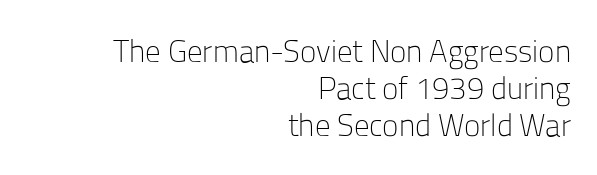
{"serif": "no", "italic": "no", "bold": "no", "weight": "light", "width": "normal", "stroke_contrast": "low", "x_height": "medium", "monospaced": "no", "underline": "no", "align": "right", "line_spacing_ratio": 1.19, "letter_spacing": "normal", "letter_spacing_em": 0.0, "glyph_px": 31}
